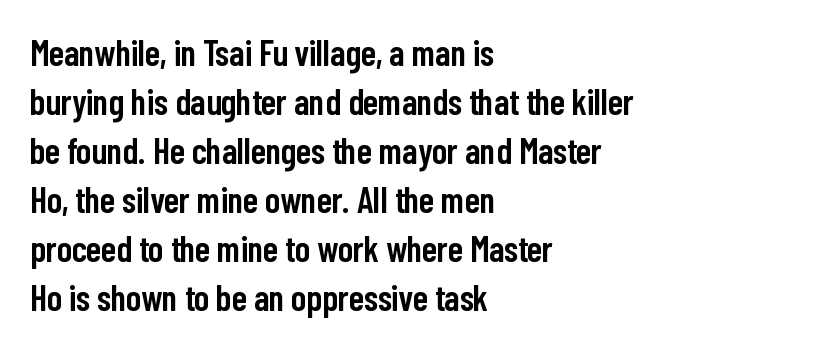
The space beneath each line is pristine and unruled. Caption: multi-line text, flush left, ragged right. The line-height multiplier appears to be the usual default. This sample uses plain, unmodified letter spacing. Italic: no, the glyphs are upright roman.
